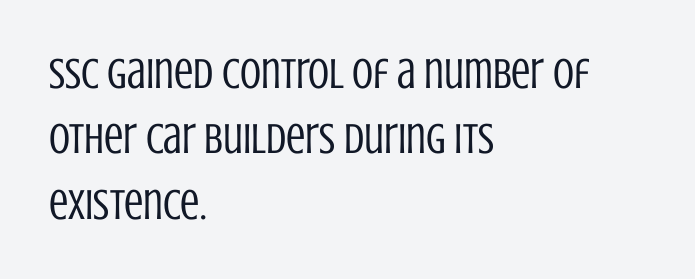
Q: Is the text bold? A: No.
Q: Is the text italic (slanted)? A: No, it is upright.
Q: Is the typeface a serif or a sans-serif typeface? A: Sans-serif.
Q: Is the text underlined? A: No.
Q: How is the paragraph aligned? A: Left-aligned.
Q: Is the spacing between letters normal or unusually wide? A: Normal.
Q: Is the spacing between lines tight, normal or loose? A: Normal.
Q: Width (condensed, normal, or wide)? A: Condensed.
Q: Stroke contrast? A: Low.
Q: x-height? A: Large.
Q: Monospaced? A: No.
